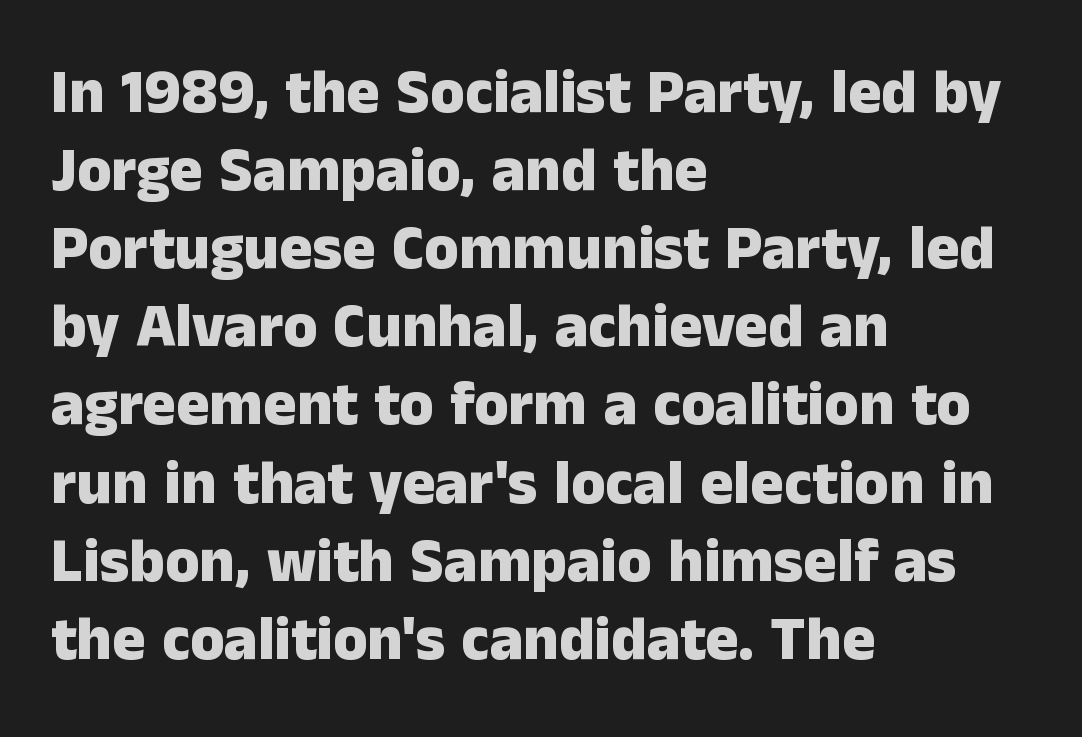
Q: Is the text bold? A: Yes.
Q: Is the text italic (slanted)? A: No, it is upright.
Q: Is the typeface a serif or a sans-serif typeface? A: Sans-serif.
Q: Is the text underlined? A: No.
Q: How is the paragraph aligned? A: Left-aligned.
Q: Is the spacing between letters normal or unusually wide? A: Normal.
Q: Is the spacing between lines tight, normal or loose? A: Normal.
Q: Width (condensed, normal, or wide)? A: Normal.
Q: Stroke contrast? A: Low.
Q: x-height? A: Medium.
Q: Monospaced? A: No.
